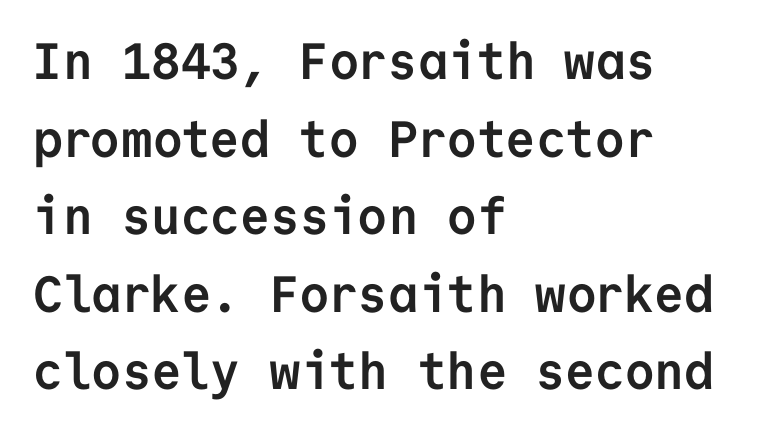
Q: Is the text bold? A: Yes.
Q: Is the text italic (slanted)? A: No, it is upright.
Q: Is the typeface a serif or a sans-serif typeface? A: Sans-serif.
Q: Is the text underlined? A: No.
Q: How is the paragraph aligned? A: Left-aligned.
Q: Is the spacing between letters normal or unusually wide? A: Normal.
Q: Is the spacing between lines tight, normal or loose? A: Normal.
Q: Width (condensed, normal, or wide)? A: Normal.
Q: Stroke contrast? A: Low.
Q: x-height? A: Medium.
Q: Monospaced? A: Yes.
